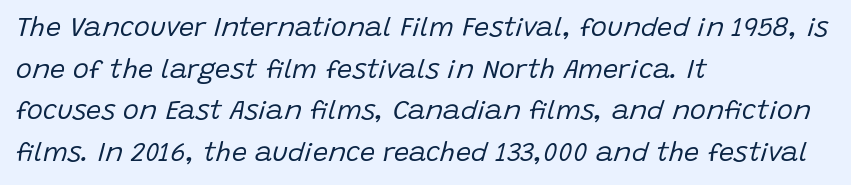
The image shows 27 px text type, italic (leaning right); set left-aligned, normal line spacing (1.54x), normal letter spacing, not underlined.
